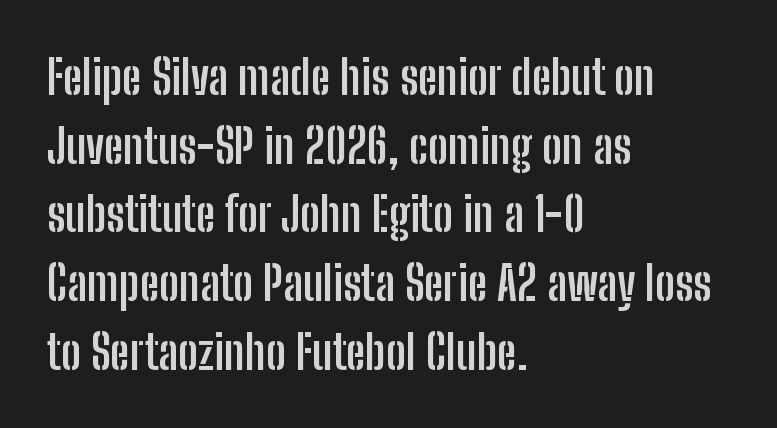
Q: Is the text bold? A: Yes.
Q: Is the text italic (slanted)? A: No, it is upright.
Q: Is the typeface a serif or a sans-serif typeface? A: Sans-serif.
Q: Is the text underlined? A: No.
Q: How is the paragraph aligned? A: Left-aligned.
Q: Is the spacing between letters normal or unusually wide? A: Normal.
Q: Is the spacing between lines tight, normal or loose? A: Normal.
Q: Width (condensed, normal, or wide)? A: Condensed.
Q: Stroke contrast? A: Low.
Q: x-height? A: Medium.
Q: Monospaced? A: No.
